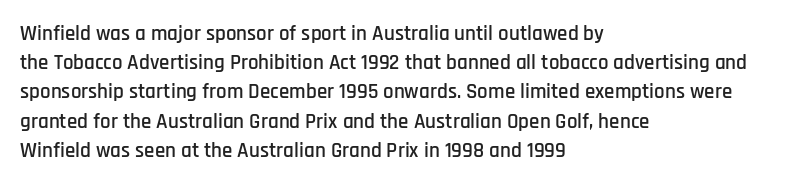
Each word holds together tightly as a unit, with standard inter-letter gaps. Left-aligned paragraph, ragged on the right. The vertical gap from one line to the next is medium. Nope, not italic — everything's standing straight. Check the space under the baseline: it is left empty.
